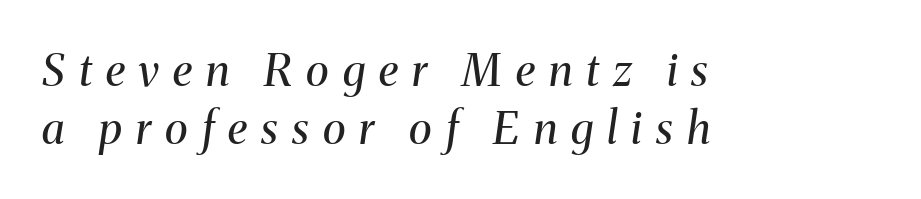
The image shows 44 px regular-weight serif type, italic (leaning right); set left-aligned, normal line spacing (1.31x), unusually wide letter spacing (+0.32 em), not underlined; medium stroke contrast and a medium x-height.
